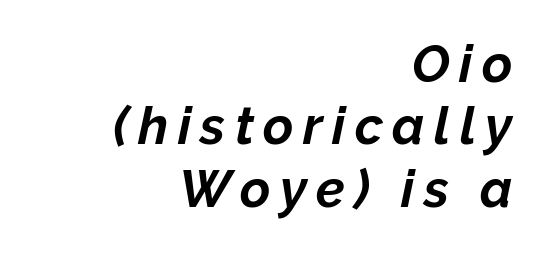
Q: Is the text bold? A: Yes.
Q: Is the text italic (slanted)? A: Yes, it leans right by about 12 degrees.
Q: Is the text underlined? A: No.
Q: How is the paragraph aligned? A: Right-aligned.
Q: Width (condensed, normal, or wide)? A: Normal.
Q: Stroke contrast? A: Low.
Q: x-height? A: Medium.
Q: Monospaced? A: No.
